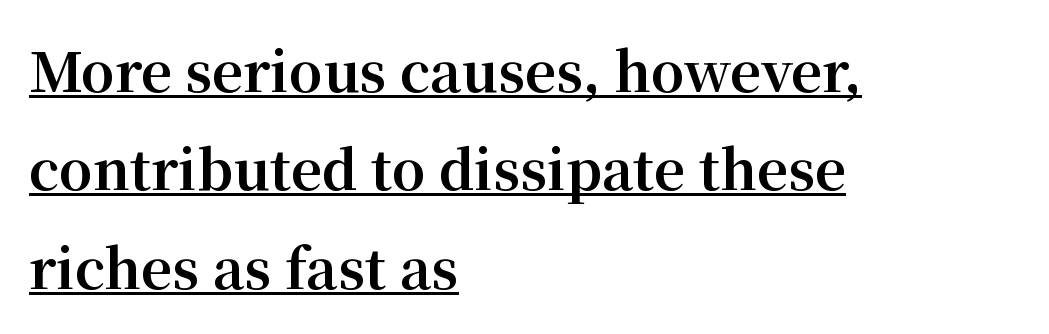
{"serif": "yes", "italic": "no", "bold": "yes", "weight": "bold", "width": "normal", "stroke_contrast": "medium", "x_height": "medium", "monospaced": "no", "underline": "yes", "align": "left", "line_spacing_ratio": 1.82, "letter_spacing": "normal", "letter_spacing_em": 0.0, "glyph_px": 54}
